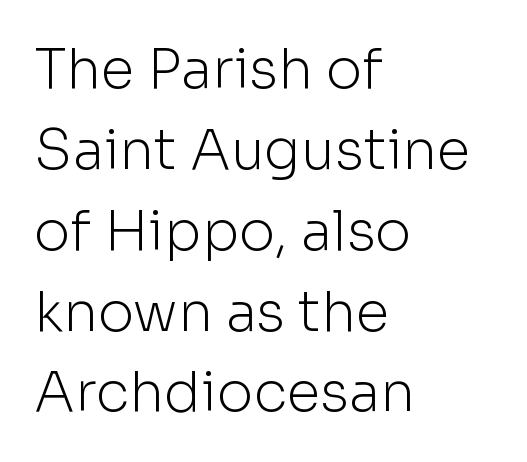
Q: Is the text bold? A: No.
Q: Is the text italic (slanted)? A: No, it is upright.
Q: Is the typeface a serif or a sans-serif typeface? A: Sans-serif.
Q: Is the text underlined? A: No.
Q: How is the paragraph aligned? A: Left-aligned.
Q: Is the spacing between letters normal or unusually wide? A: Normal.
Q: Is the spacing between lines tight, normal or loose? A: Normal.
Q: Width (condensed, normal, or wide)? A: Normal.
Q: Stroke contrast? A: Low.
Q: x-height? A: Medium.
Q: Monospaced? A: No.
